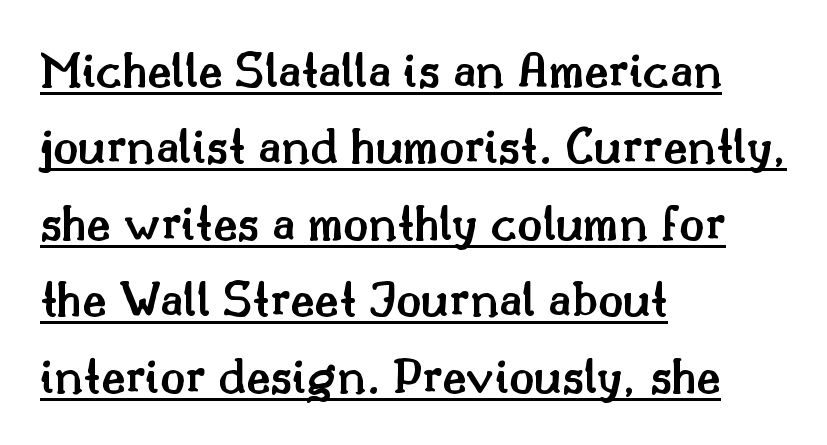
{"serif": "yes", "italic": "no", "bold": "semi", "weight": "semibold", "width": "normal", "stroke_contrast": "medium", "x_height": "small", "monospaced": "no", "underline": "yes", "align": "left", "line_spacing": "normal", "line_spacing_ratio": 1.47, "letter_spacing": "normal", "letter_spacing_em": 0.0, "glyph_px": 52}
